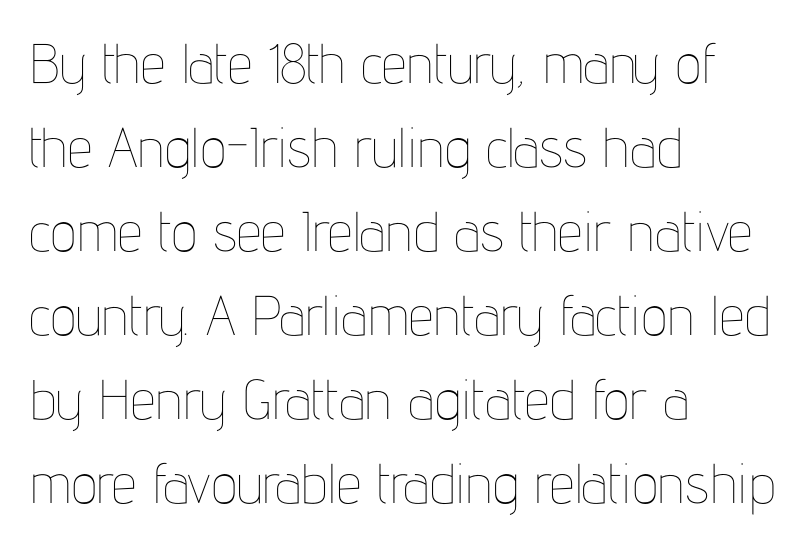
{"italic": "no", "bold": "no", "weight": "thin", "width": "condensed", "stroke_contrast": "low", "x_height": "medium", "monospaced": "no", "underline": "no", "align": "left", "line_spacing": "normal", "line_spacing_ratio": 1.5, "letter_spacing": "normal", "letter_spacing_em": 0.0, "glyph_px": 56}
